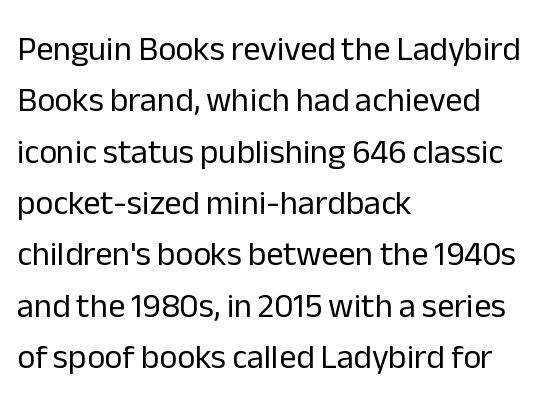
{"serif": "no", "italic": "no", "bold": "no", "weight": "regular", "width": "normal", "stroke_contrast": "low", "x_height": "medium", "monospaced": "no", "underline": "no", "align": "left", "line_spacing": "normal", "line_spacing_ratio": 1.51, "letter_spacing": "normal", "letter_spacing_em": 0.0, "glyph_px": 34}
